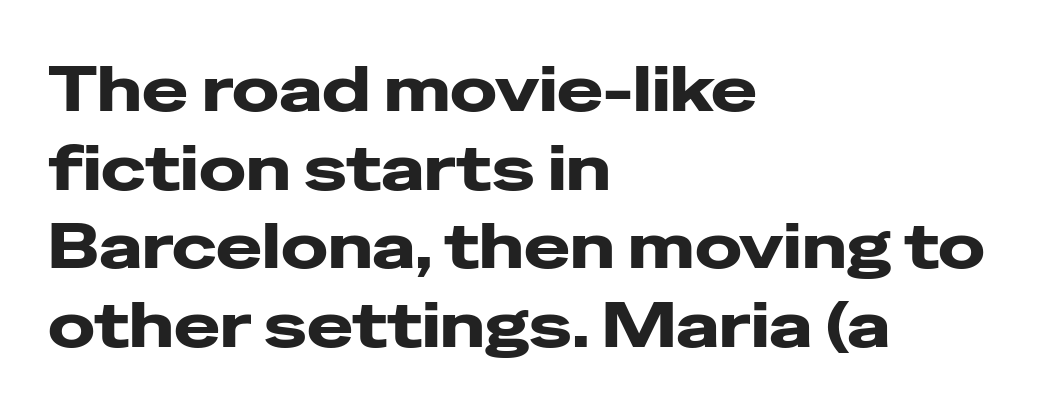
The image shows 62 px wide sans-serif type, upright; set left-aligned, normal line spacing (1.27x), normal letter spacing, not underlined; low stroke contrast and a medium x-height.
